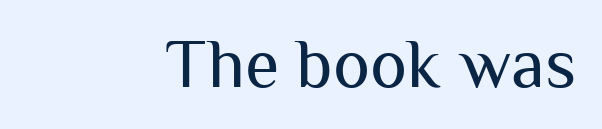
{"serif": "no", "italic": "no", "bold": "no", "weight": "regular", "width": "normal", "stroke_contrast": "medium", "x_height": "medium", "monospaced": "no", "underline": "no", "align": "right", "letter_spacing": "normal", "letter_spacing_em": 0.0, "glyph_px": 70}
